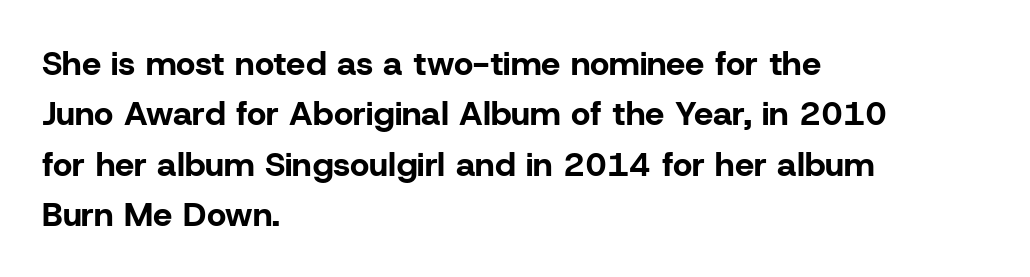
The image shows 34 px bold sans-serif type, upright; set left-aligned, normal line spacing (1.48x), normal letter spacing, not underlined; low stroke contrast and a medium x-height.
